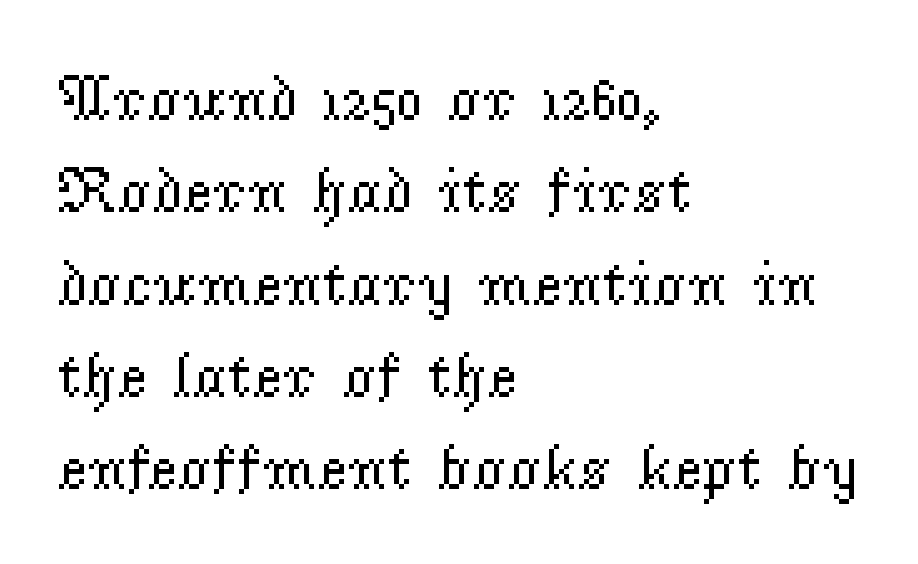
In terms of leading, this rendering sits right in the middle. Weight: not bold — regular or lighter. The designer went with a serif here, giving each stem small feet. Characters remain perfectly vertical along every line. A bare baseline throughout the passage.
